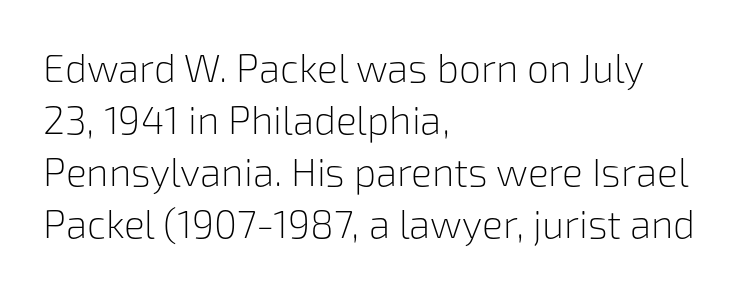
Q: Is the text bold? A: No.
Q: Is the text italic (slanted)? A: No, it is upright.
Q: Is the typeface a serif or a sans-serif typeface? A: Sans-serif.
Q: Is the text underlined? A: No.
Q: How is the paragraph aligned? A: Left-aligned.
Q: Is the spacing between letters normal or unusually wide? A: Normal.
Q: Is the spacing between lines tight, normal or loose? A: Normal.
Q: Width (condensed, normal, or wide)? A: Normal.
Q: Stroke contrast? A: Low.
Q: x-height? A: Medium.
Q: Monospaced? A: No.
